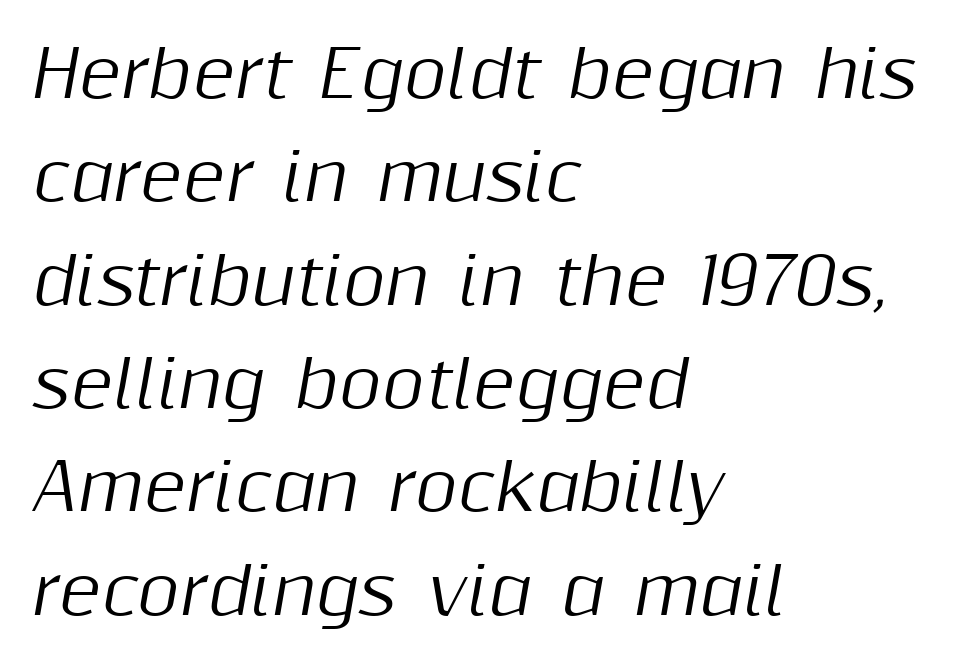
The image shows 65 px text type, italic (leaning right); set left-aligned, normal line spacing (1.59x), normal letter spacing, not underlined; medium stroke contrast and a medium x-height.
